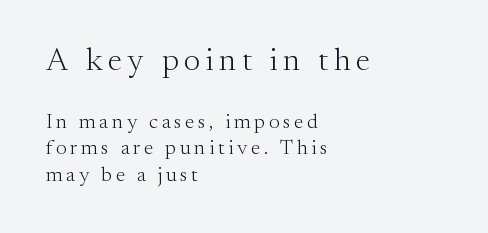
The image shows 32 px light serif type, upright; set left-aligned, normal line spacing (1.26x), not underlined; the first (top) block is 1.52x larger; medium stroke contrast and a small x-height.
